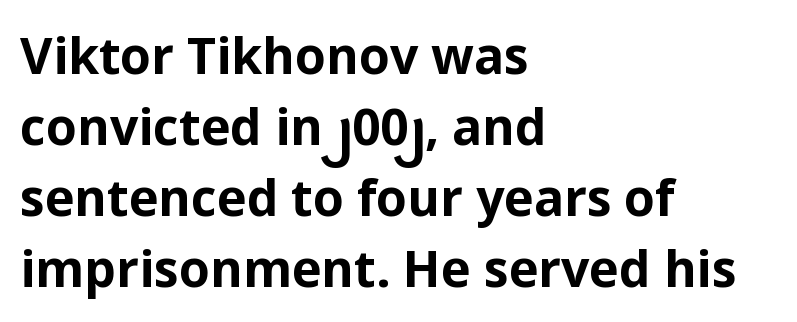
{"serif": "no", "italic": "no", "bold": "yes", "weight": "bold", "width": "normal", "stroke_contrast": "low", "x_height": "medium", "monospaced": "no", "underline": "no", "align": "left", "line_spacing": "normal", "line_spacing_ratio": 1.42, "letter_spacing": "normal", "letter_spacing_em": 0.0, "glyph_px": 50}
